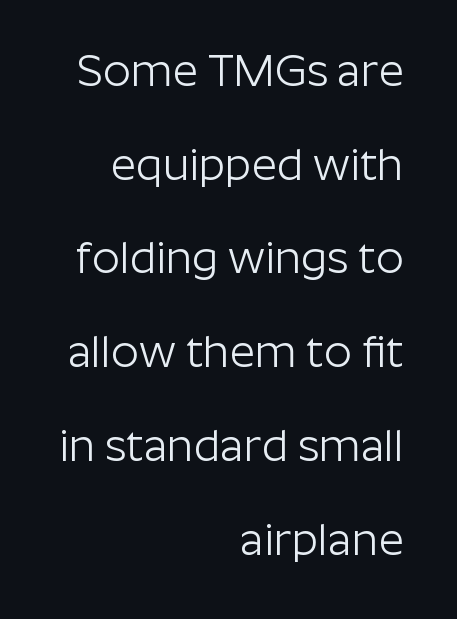
Q: Is the text bold? A: No.
Q: Is the text italic (slanted)? A: No, it is upright.
Q: Is the typeface a serif or a sans-serif typeface? A: Sans-serif.
Q: Is the text underlined? A: No.
Q: How is the paragraph aligned? A: Right-aligned.
Q: Is the spacing between letters normal or unusually wide? A: Normal.
Q: Is the spacing between lines tight, normal or loose? A: Loose.
Q: Width (condensed, normal, or wide)? A: Normal.
Q: Stroke contrast? A: Low.
Q: x-height? A: Medium.
Q: Monospaced? A: No.
